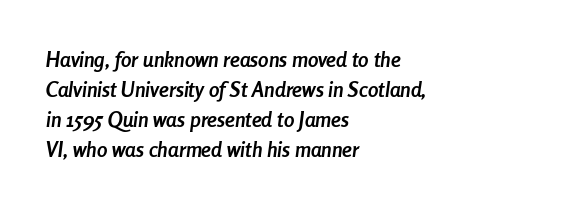
Q: Is the text bold? A: Yes.
Q: Is the text italic (slanted)? A: Yes, it leans right by about 8 degrees.
Q: Is the text underlined? A: No.
Q: How is the paragraph aligned? A: Left-aligned.
Q: Is the spacing between letters normal or unusually wide? A: Normal.
Q: Is the spacing between lines tight, normal or loose? A: Normal.
